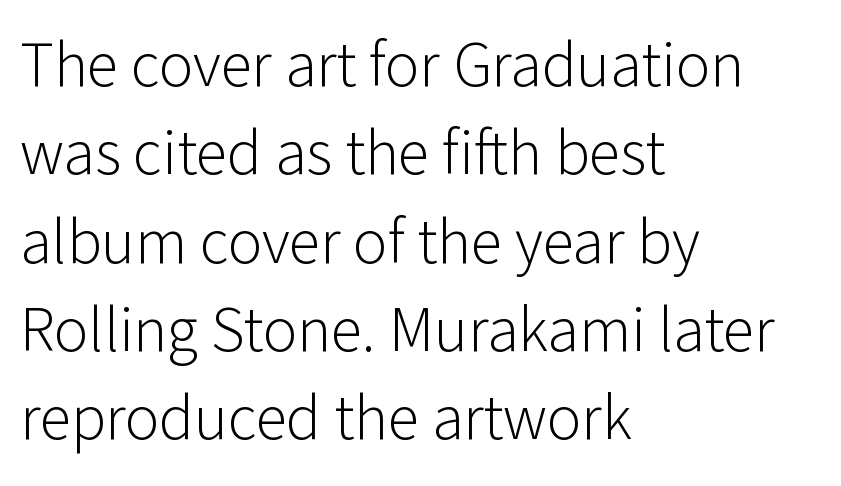
Upright lettering throughout. Check where the strokes stop: nothing finishes them off — pure sans. Notice how descenders clear the ascenders below comfortably — that's standard leading. The foot of each line stays bare and open. You could not count columns in this text — the font is proportionally spaced. Spacing between characters is what you'd get straight out of the box.
